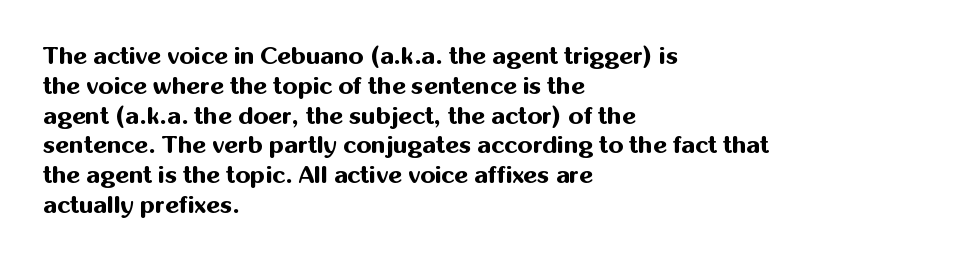
{"italic": "no", "bold": "yes", "underline": "no", "align": "left", "line_spacing_ratio": 1.24, "letter_spacing": "normal", "letter_spacing_em": 0.0, "glyph_px": 24}
